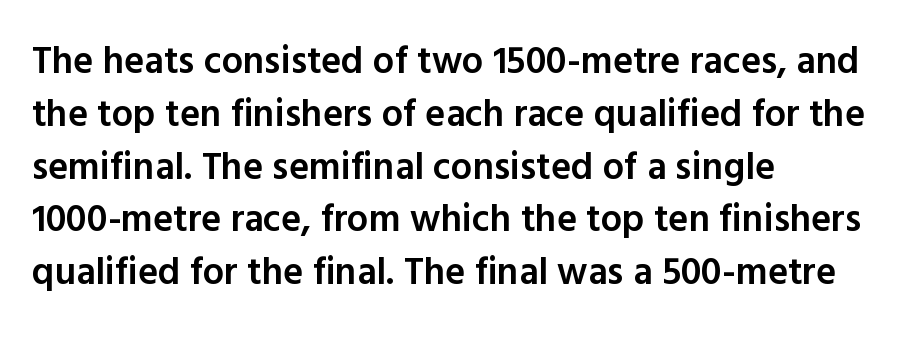
{"serif": "no", "italic": "no", "bold": "semi", "weight": "semibold", "width": "normal", "x_height": "medium", "monospaced": "no", "underline": "no", "align": "left", "line_spacing": "normal", "line_spacing_ratio": 1.39, "letter_spacing": "normal", "letter_spacing_em": 0.0, "glyph_px": 38}
